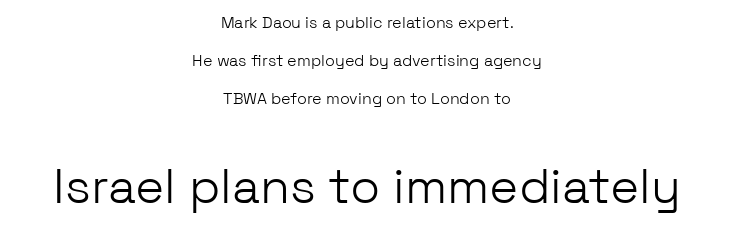
{"serif": "no", "italic": "no", "bold": "no", "weight": "light", "width": "normal", "stroke_contrast": "low", "x_height": "medium", "monospaced": "no", "underline": "no", "align": "center", "line_spacing": "loose", "line_spacing_ratio": 2.36, "letter_spacing": "normal", "letter_spacing_em": 0.0, "larger_block": "second", "size_ratio": 3.06, "glyph_px": 49}
